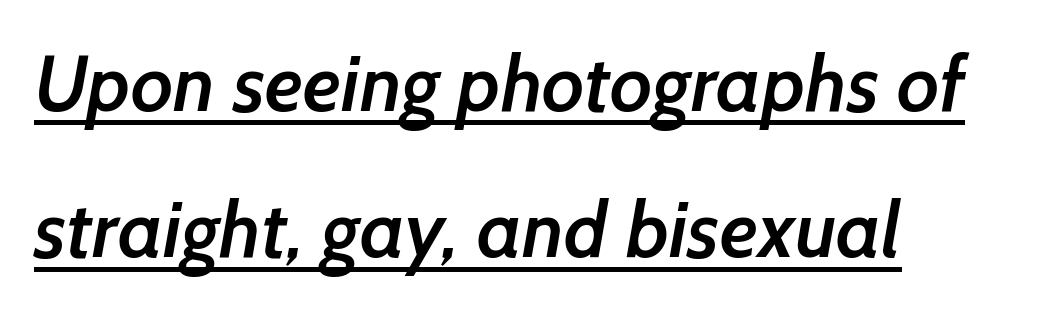
{"serif": "no", "bold": "semi", "weight": "semibold", "width": "normal", "stroke_contrast": "low", "x_height": "medium", "monospaced": "no", "underline": "yes", "align": "left", "line_spacing_ratio": 1.85, "letter_spacing": "normal", "letter_spacing_em": 0.0, "glyph_px": 79}
